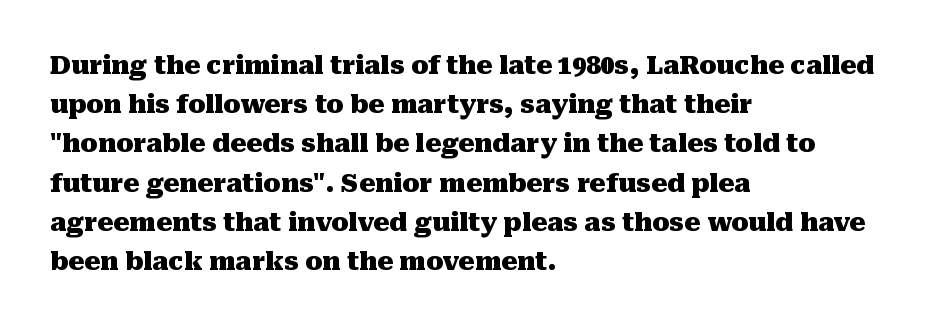
The image shows 25 px bold type, upright; set left-aligned, normal line spacing (1.57x), normal letter spacing, not underlined.
